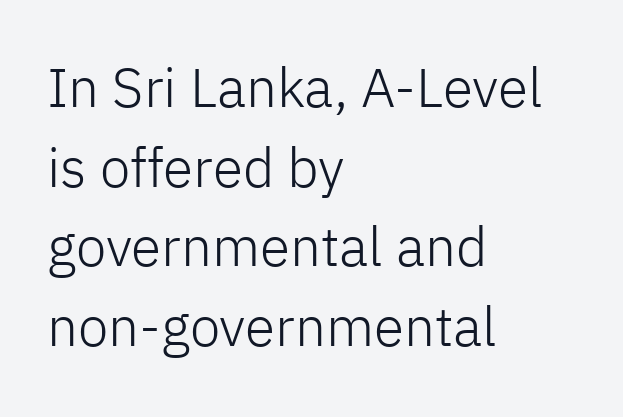
{"serif": "no", "italic": "no", "bold": "no", "weight": "light", "width": "normal", "stroke_contrast": "low", "x_height": "medium", "monospaced": "no", "underline": "no", "align": "left", "line_spacing": "normal", "line_spacing_ratio": 1.45, "letter_spacing": "normal", "letter_spacing_em": 0.0, "glyph_px": 55}
